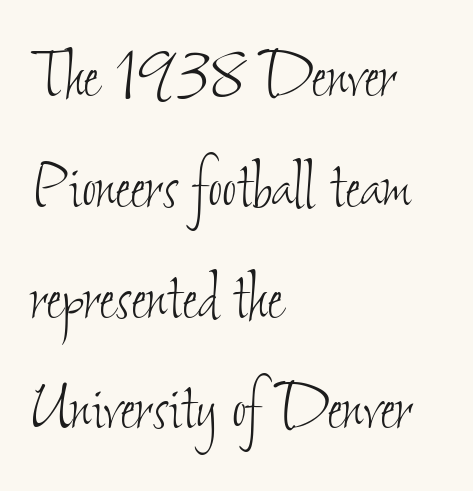
{"bold": "no", "weight": "thin", "width": "condensed", "stroke_contrast": "low", "x_height": "small", "monospaced": "no", "underline": "no", "align": "left", "line_spacing": "normal", "line_spacing_ratio": 1.42, "letter_spacing": "normal", "letter_spacing_em": 0.0, "glyph_px": 78}
